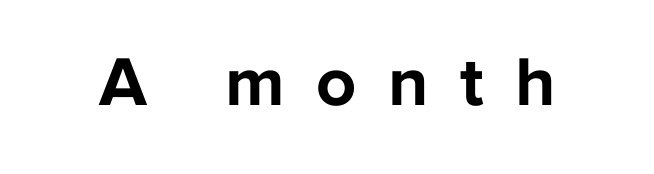
Bold? Absolutely — the strokes are thick and heavy. A typesetter would call this proportional, since set widths differ per character. Type without underlining. In terms of posture, this sample is upright.
